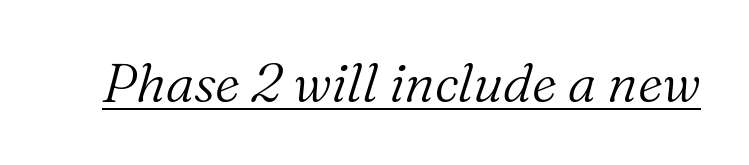
{"serif": "yes", "italic": "yes", "lean": "right", "slant_degrees": 16, "bold": "no", "weight": "light", "width": "normal", "stroke_contrast": "medium", "x_height": "medium", "monospaced": "no", "underline": "yes", "letter_spacing": "normal", "letter_spacing_em": 0.0, "glyph_px": 54}
